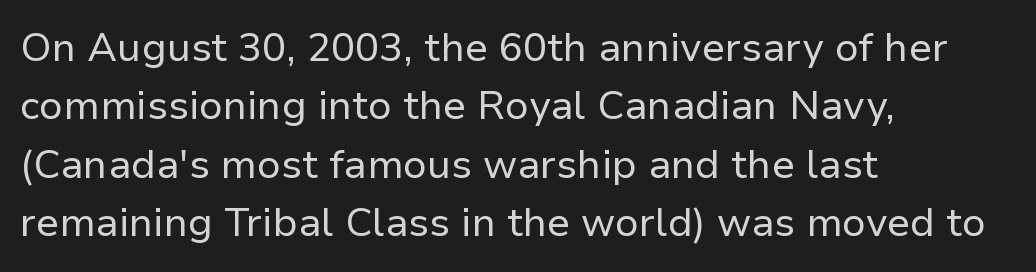
The space between consecutive lines is moderate. The face used here is a sans, in the tradition of grotesques and geometrics. The gap between lines stays unmarked. Teacher's note: observe the even left margin — that is flush-left alignment. Posture: vertical. This sample has the flowing, uneven cadence of proportional lettering.
